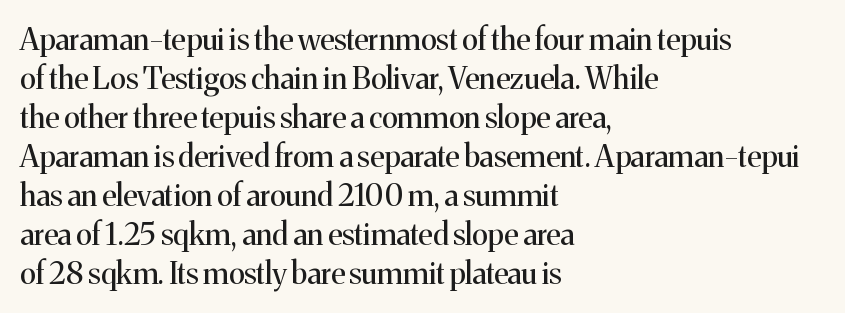
Q: Is the text bold? A: No.
Q: Is the text italic (slanted)? A: No, it is upright.
Q: Is the typeface a serif or a sans-serif typeface? A: Serif.
Q: Is the text underlined? A: No.
Q: How is the paragraph aligned? A: Left-aligned.
Q: Is the spacing between letters normal or unusually wide? A: Normal.
Q: Is the spacing between lines tight, normal or loose? A: Normal.
Q: Width (condensed, normal, or wide)? A: Normal.
Q: Stroke contrast? A: Medium.
Q: x-height? A: Medium.
Q: Monospaced? A: No.
